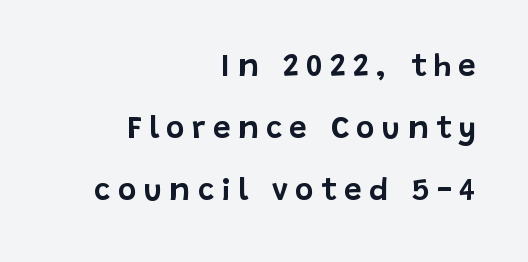
The image shows 32 px sans-serif type, upright; set right-aligned, loose line spacing (1.94x), unusually wide letter spacing (+0.22 em), not underlined; low stroke contrast and a large x-height.
